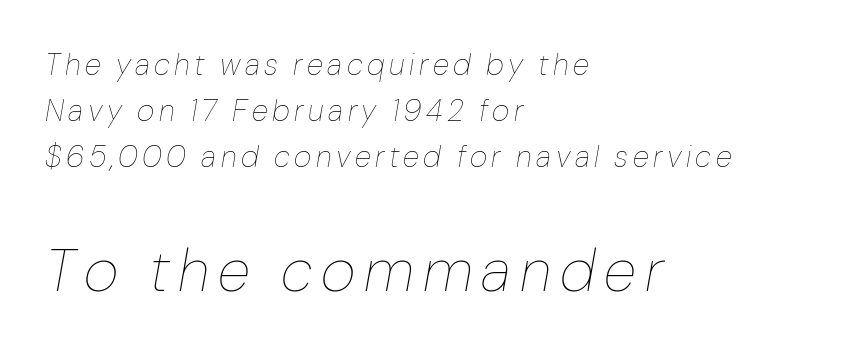
The letters in the lower block stand taller than those in the block above. Compared with ordinary roman type, these characters are visibly tilted. The space between consecutive lines is moderate. Character widths vary here, with narrow letters taking less room than wide ones. The zone under the glyphs is completely vacant. Weight: regular or lighter.
